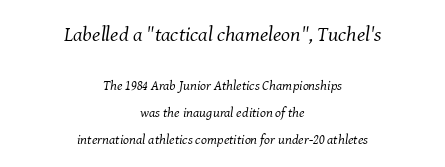
Q: Is the text bold? A: No.
Q: Is the text italic (slanted)? A: Yes, it leans right by about 8 degrees.
Q: Is the text underlined? A: No.
Q: How is the paragraph aligned? A: Centered.
Q: Is the spacing between letters normal or unusually wide? A: Normal.
Q: Is the spacing between lines tight, normal or loose? A: Loose.
Q: Which block of text is set in a larger size, the first (top) or the second (bottom)? A: The first (top) one.
